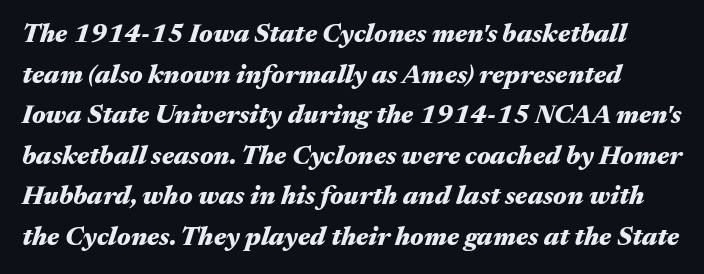
{"italic": "yes", "lean": "right", "slant_degrees": 17, "bold": "yes", "underline": "no", "line_spacing": "normal", "line_spacing_ratio": 1.56, "letter_spacing": "normal", "letter_spacing_em": 0.0, "glyph_px": 26}
